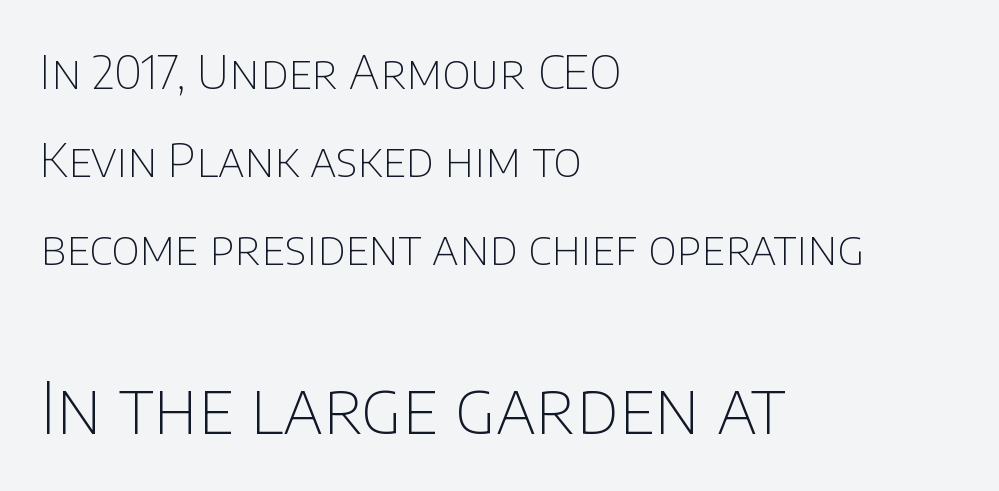
Q: Is the text bold? A: No.
Q: Is the text italic (slanted)? A: No, it is upright.
Q: Is the typeface a serif or a sans-serif typeface? A: Sans-serif.
Q: Is the text underlined? A: No.
Q: How is the paragraph aligned? A: Left-aligned.
Q: Is the spacing between letters normal or unusually wide? A: Normal.
Q: Which block of text is set in a larger size, the first (top) or the second (bottom)? A: The second (bottom) one.
Q: Width (condensed, normal, or wide)? A: Normal.
Q: Stroke contrast? A: Low.
Q: x-height? A: Large.
Q: Monospaced? A: No.
